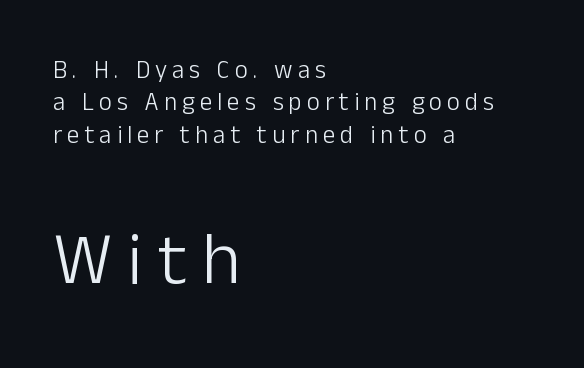
The image shows 74 px light sans-serif type, upright; set left-aligned, normal line spacing (1.3x), unusually wide letter spacing (+0.2 em), not underlined; the second (bottom) block is 2.96x larger; low stroke contrast and a medium x-height.
